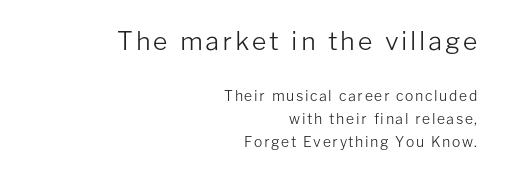
The face used here appears at its bigger size in the upper chunk. The rag falls on the left side of this text block. The space between consecutive lines is moderate. This sample uses an upright cut, with every glyph sitting square on the baseline. Clear beneath every line of the passage.
